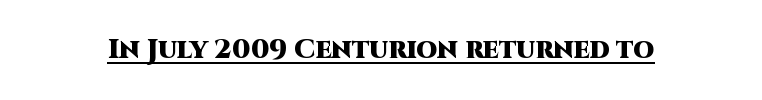
The letters stand straight up with perfectly vertical stems. Between one letter and the next there's only the usual sliver of space. Underlining? Definitely there. Strokes here are thick enough to call this a true bold.
